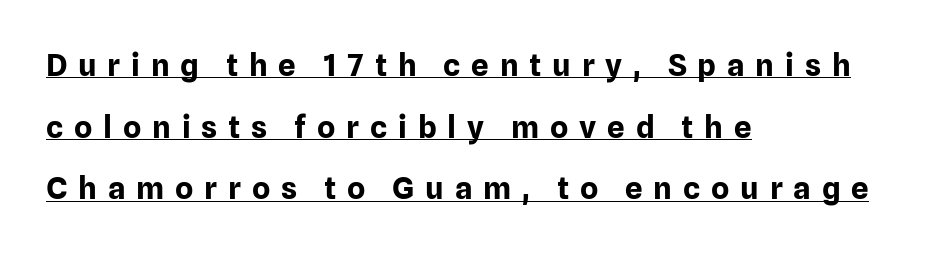
Q: Is the text bold? A: Yes.
Q: Is the text italic (slanted)? A: No, it is upright.
Q: Is the typeface a serif or a sans-serif typeface? A: Sans-serif.
Q: Is the text underlined? A: Yes.
Q: How is the paragraph aligned? A: Left-aligned.
Q: Is the spacing between letters normal or unusually wide? A: Unusually wide.
Q: Is the spacing between lines tight, normal or loose? A: Loose.
Q: Width (condensed, normal, or wide)? A: Normal.
Q: Stroke contrast? A: Low.
Q: x-height? A: Medium.
Q: Monospaced? A: No.
